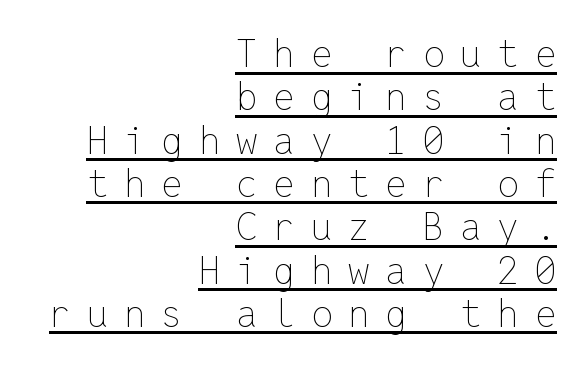
Q: Is the text bold? A: No.
Q: Is the text italic (slanted)? A: No, it is upright.
Q: Is the text underlined? A: Yes.
Q: How is the paragraph aligned? A: Right-aligned.
Q: Is the spacing between letters normal or unusually wide? A: Unusually wide.
Q: Is the spacing between lines tight, normal or loose? A: Tight.
Q: Width (condensed, normal, or wide)? A: Normal.
Q: Stroke contrast? A: Low.
Q: x-height? A: Medium.
Q: Monospaced? A: Yes.
